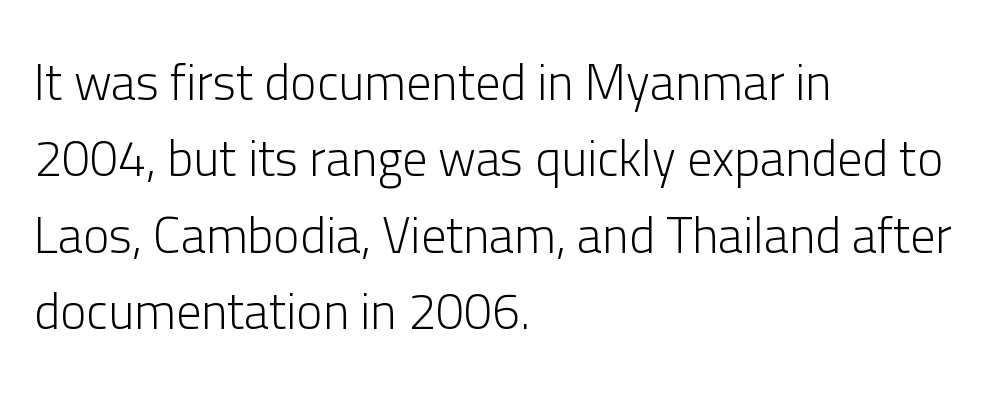
Regarding leading, the lines here are spaced in the standard way. Clear beneath every line of the passage. Unlike a traditional serif, this face leaves its strokes unadorned. These lines are set flush left with a ragged right edge. The rendering uses natural spacing where letterforms have individual widths.
